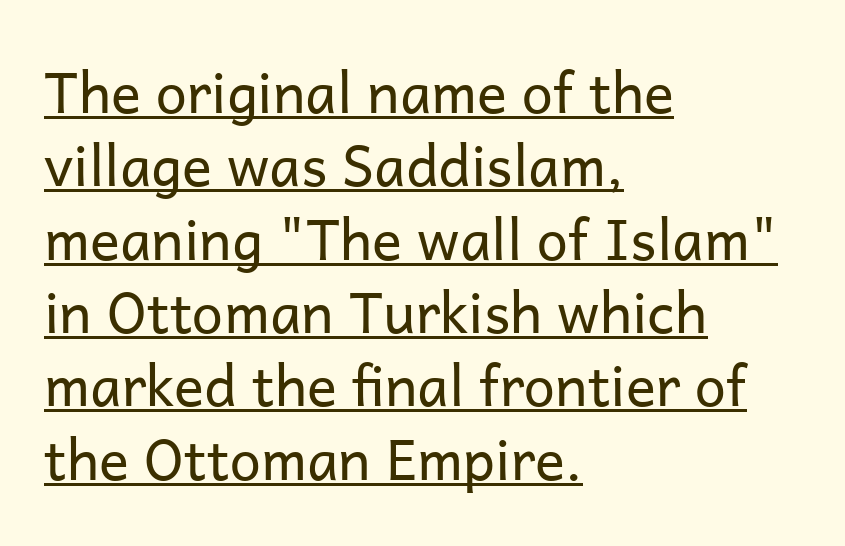
{"serif": "no", "italic": "no", "bold": "no", "weight": "regular", "width": "normal", "stroke_contrast": "low", "x_height": "medium", "monospaced": "no", "underline": "yes", "align": "left", "line_spacing": "normal", "line_spacing_ratio": 1.31, "letter_spacing": "normal", "letter_spacing_em": 0.0, "glyph_px": 56}
